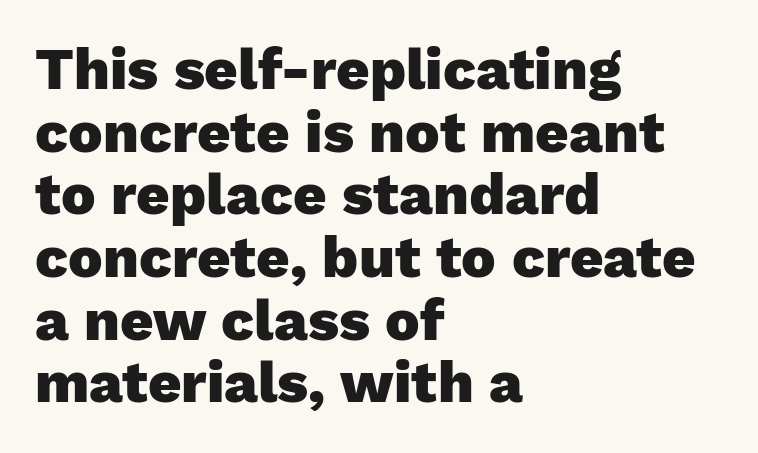
The image shows 58 px heavy sans-serif type, upright; set left-aligned, tight line spacing (1.08x), normal letter spacing, not underlined; low stroke contrast and a medium x-height.
